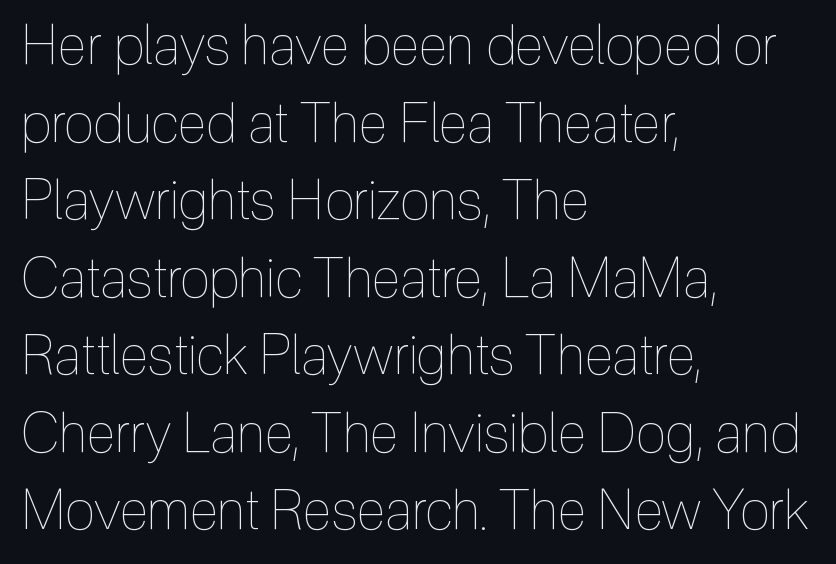
Q: Is the text bold? A: No.
Q: Is the text italic (slanted)? A: No, it is upright.
Q: Is the text underlined? A: No.
Q: How is the paragraph aligned? A: Left-aligned.
Q: Is the spacing between letters normal or unusually wide? A: Normal.
Q: Is the spacing between lines tight, normal or loose? A: Normal.
Q: Width (condensed, normal, or wide)? A: Condensed.
Q: x-height? A: Medium.
Q: Monospaced? A: No.
